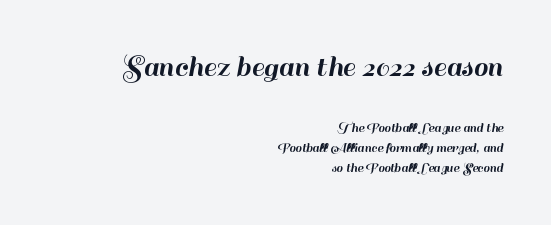
{"serif": "no", "width": "normal", "stroke_contrast": "high", "x_height": "small", "monospaced": "no", "underline": "no", "align": "right", "line_spacing": "normal", "line_spacing_ratio": 1.42, "letter_spacing": "normal", "letter_spacing_em": 0.0, "larger_block": "first", "size_ratio": 2.29, "glyph_px": 32}
